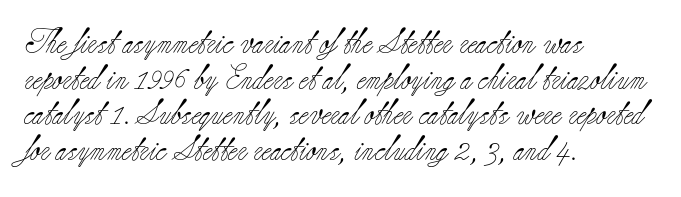
No word sits above an underline. These lines stack with their left ends in a neat column. The line-height multiplier appears to be the usual default. Students, note that the glyphs here touch the page at normal intervals.
